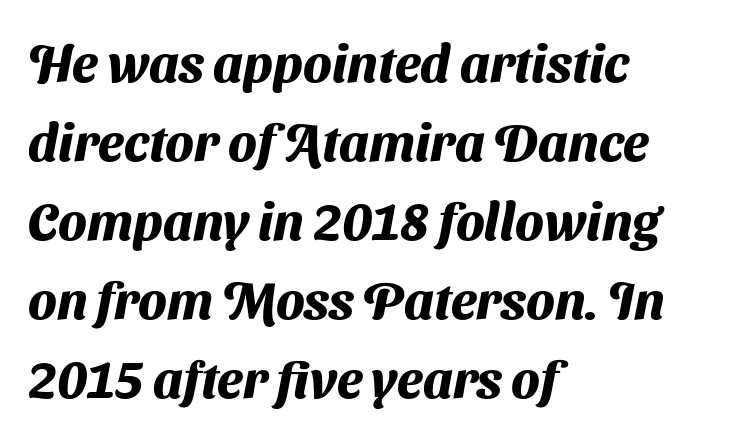
Q: Is the text bold? A: Yes.
Q: Is the typeface a serif or a sans-serif typeface? A: Sans-serif.
Q: Is the text underlined? A: No.
Q: How is the paragraph aligned? A: Left-aligned.
Q: Is the spacing between letters normal or unusually wide? A: Normal.
Q: Is the spacing between lines tight, normal or loose? A: Normal.
Q: Width (condensed, normal, or wide)? A: Normal.
Q: Stroke contrast? A: Medium.
Q: x-height? A: Medium.
Q: Monospaced? A: No.
